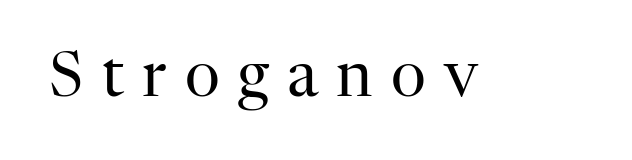
This sample uses an upright cut, with every glyph sitting square on the baseline. What stands out about the letter spacing? Its width — letters are far apart. Each stroke keeps to a modest, everyday thickness or less. Plain, unruled lines of type. Proportional: the letters do not fall into vertical columns.
